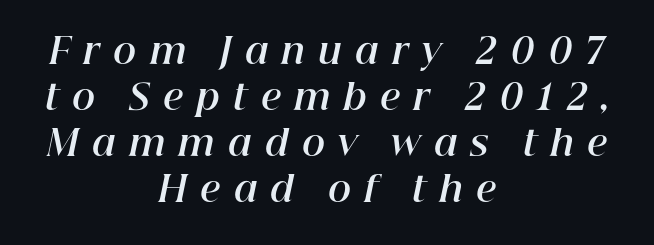
Q: Is the text bold? A: Yes.
Q: Is the text italic (slanted)? A: Yes, it leans right by about 12 degrees.
Q: Is the text underlined? A: No.
Q: How is the paragraph aligned? A: Centered.
Q: Is the spacing between letters normal or unusually wide? A: Unusually wide.
Q: Is the spacing between lines tight, normal or loose? A: Normal.
Q: Width (condensed, normal, or wide)? A: Normal.
Q: Stroke contrast? A: High.
Q: x-height? A: Medium.
Q: Monospaced? A: No.
